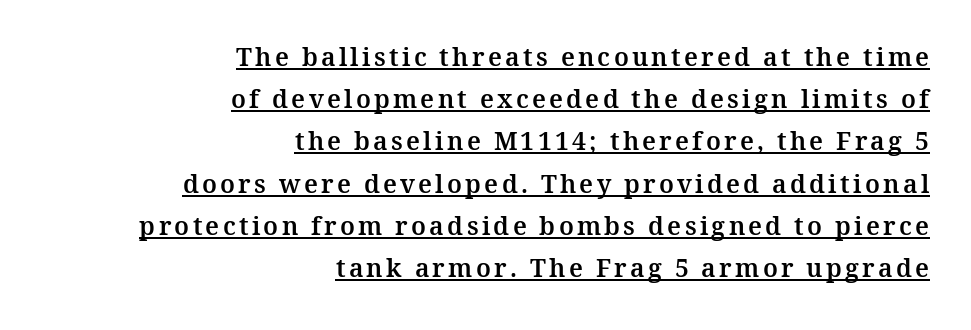
{"italic": "no", "underline": "yes", "align": "right", "line_spacing": "normal", "line_spacing_ratio": 1.69, "glyph_px": 25}
